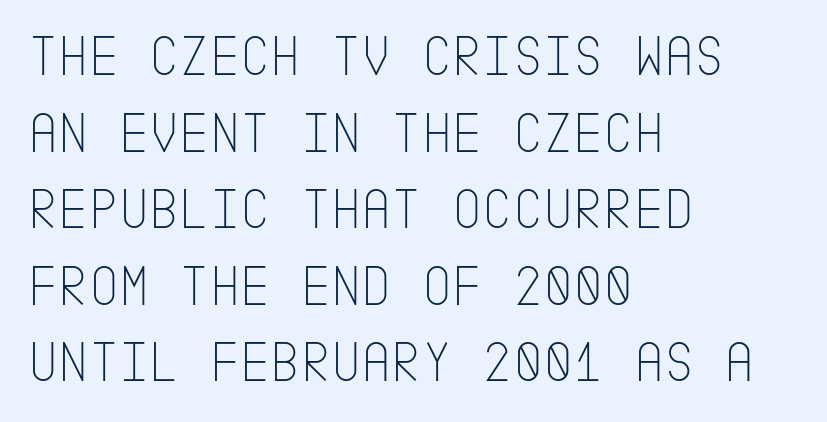
The image shows 58 px thin, condensed sans-serif type, upright; set left-aligned, normal line spacing (1.32x), normal letter spacing, not underlined; low stroke contrast and a large x-height.
